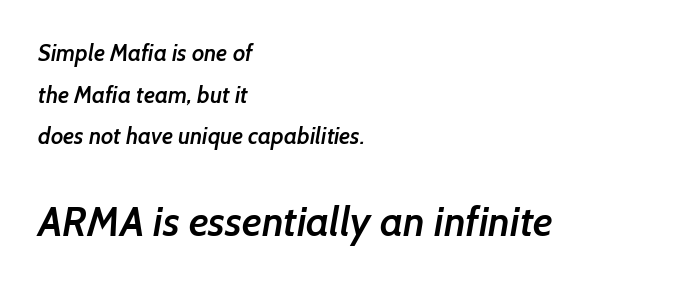
{"serif": "no", "bold": "semi", "weight": "semibold", "width": "normal", "stroke_contrast": "low", "x_height": "medium", "monospaced": "no", "underline": "no", "align": "left", "line_spacing_ratio": 1.81, "letter_spacing": "normal", "letter_spacing_em": 0.0, "larger_block": "second", "size_ratio": 1.78, "glyph_px": 41}
